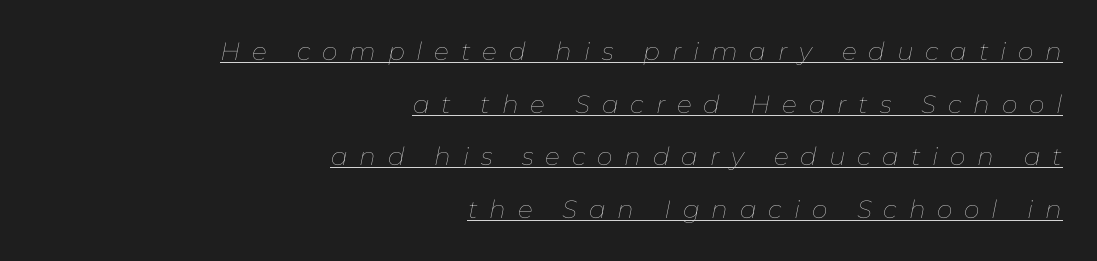
A light-to-regular cut is what we see here. Substantial extra tracking has been applied to these lines. Horizontally, the lines are justified to the trailing edge only. Students, observe: this is what heavily led, spacious text looks like. A rule runs beneath these lines of type.
